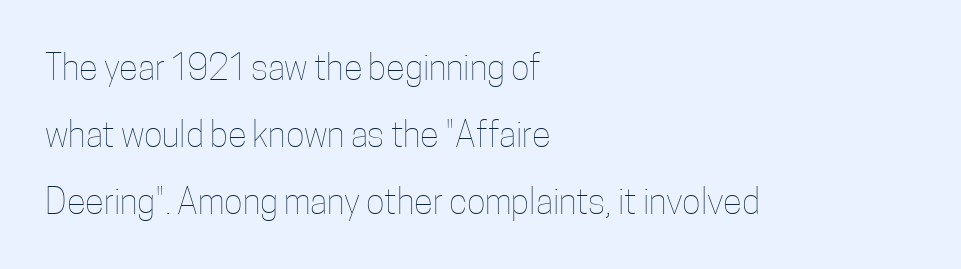
Q: Is the text bold? A: No.
Q: Is the text italic (slanted)? A: No, it is upright.
Q: Is the text underlined? A: No.
Q: How is the paragraph aligned? A: Left-aligned.
Q: Is the spacing between letters normal or unusually wide? A: Normal.
Q: Is the spacing between lines tight, normal or loose? A: Loose.
Q: Width (condensed, normal, or wide)? A: Condensed.
Q: Stroke contrast? A: Low.
Q: x-height? A: Medium.
Q: Monospaced? A: No.
